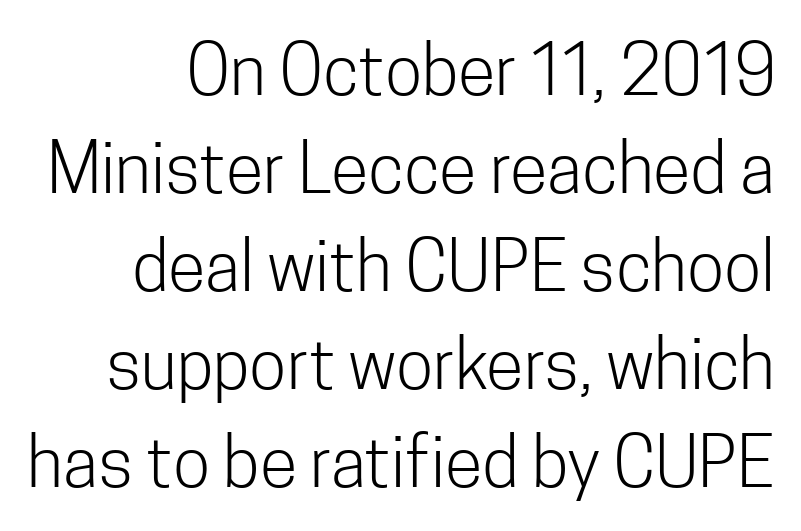
{"serif": "no", "italic": "no", "bold": "no", "weight": "light", "width": "condensed", "stroke_contrast": "low", "x_height": "medium", "monospaced": "no", "underline": "no", "line_spacing": "normal", "line_spacing_ratio": 1.42, "letter_spacing": "normal", "letter_spacing_em": 0.0, "glyph_px": 69}
